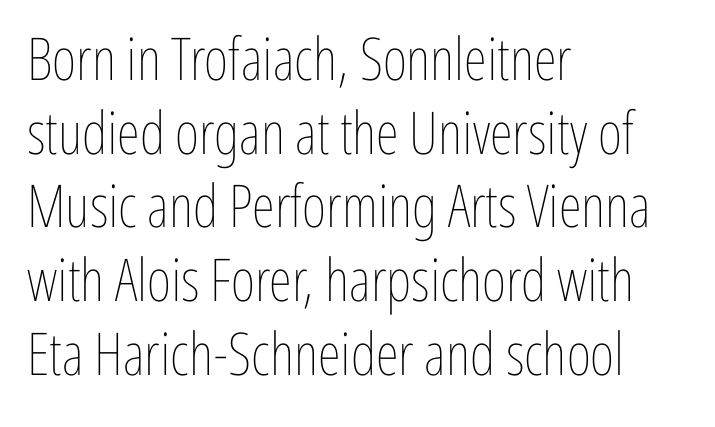
Short and long lines alike share a common starting point at left. Whoever set this chose a conventional vertical rhythm. Vertical strokes here are truly vertical. Think of a printed novel: that variable character pitch is what you see here. Is the letter spacing exaggerated? No — it looks like the ordinary default. Is the stroke heavy? The answer is a plain regular-or-lighter.
